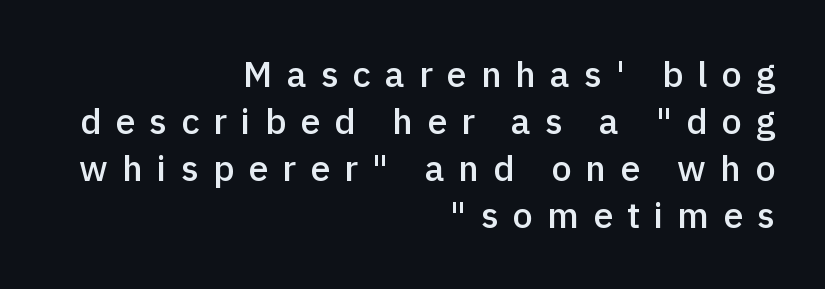
{"serif": "no", "italic": "no", "bold": "semi", "weight": "semibold", "width": "normal", "x_height": "medium", "monospaced": "no", "underline": "no", "align": "right", "line_spacing": "normal", "line_spacing_ratio": 1.31, "letter_spacing": "wide", "letter_spacing_em": 0.39, "glyph_px": 36}
